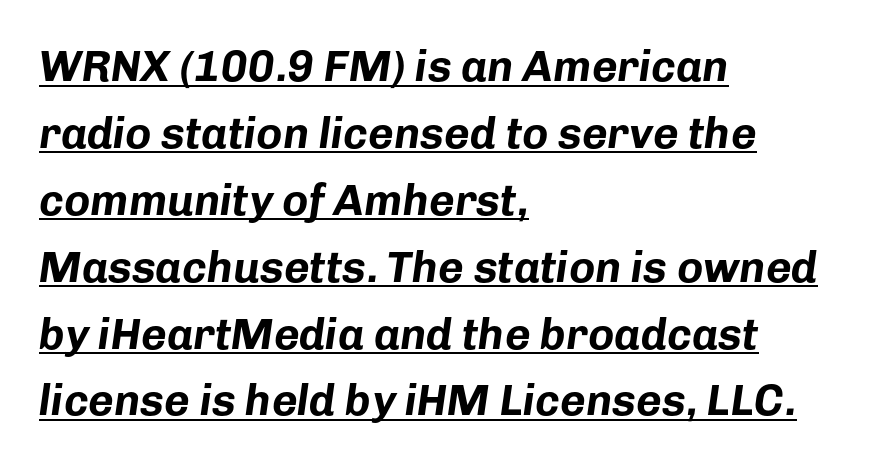
{"italic": "yes", "lean": "right", "slant_degrees": 8, "bold": "yes", "weight": "bold", "width": "normal", "stroke_contrast": "low", "x_height": "medium", "monospaced": "no", "underline": "yes", "align": "left", "line_spacing": "normal", "line_spacing_ratio": 1.52, "letter_spacing": "normal", "letter_spacing_em": 0.0, "glyph_px": 44}
